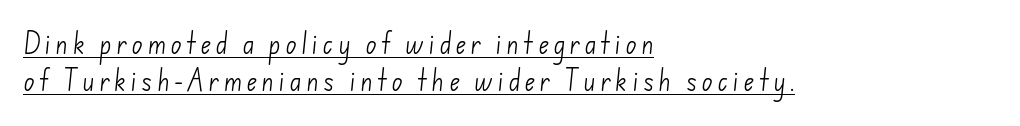
Q: Is the text bold? A: No.
Q: Is the text underlined? A: Yes.
Q: How is the paragraph aligned? A: Left-aligned.
Q: Is the spacing between lines tight, normal or loose? A: Normal.
